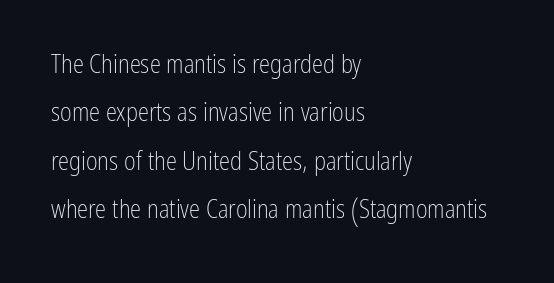
{"italic": "no", "bold": "no", "underline": "no", "align": "left", "line_spacing": "loose", "line_spacing_ratio": 1.94, "letter_spacing": "normal", "letter_spacing_em": 0.0, "glyph_px": 25}
